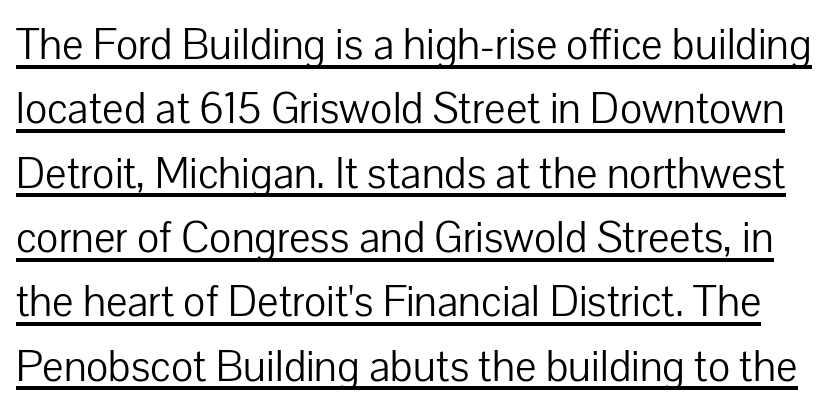
{"serif": "no", "italic": "no", "bold": "no", "weight": "light", "width": "normal", "stroke_contrast": "low", "x_height": "medium", "monospaced": "no", "underline": "yes", "line_spacing": "normal", "line_spacing_ratio": 1.43, "letter_spacing": "normal", "letter_spacing_em": 0.0, "glyph_px": 45}
